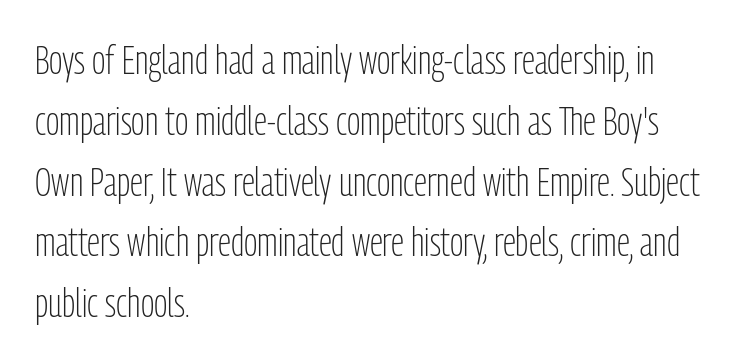
Q: Is the text bold? A: No.
Q: Is the text italic (slanted)? A: No, it is upright.
Q: Is the typeface a serif or a sans-serif typeface? A: Sans-serif.
Q: Is the text underlined? A: No.
Q: How is the paragraph aligned? A: Left-aligned.
Q: Is the spacing between letters normal or unusually wide? A: Normal.
Q: Is the spacing between lines tight, normal or loose? A: Normal.
Q: Width (condensed, normal, or wide)? A: Condensed.
Q: Stroke contrast? A: Low.
Q: x-height? A: Medium.
Q: Monospaced? A: No.
